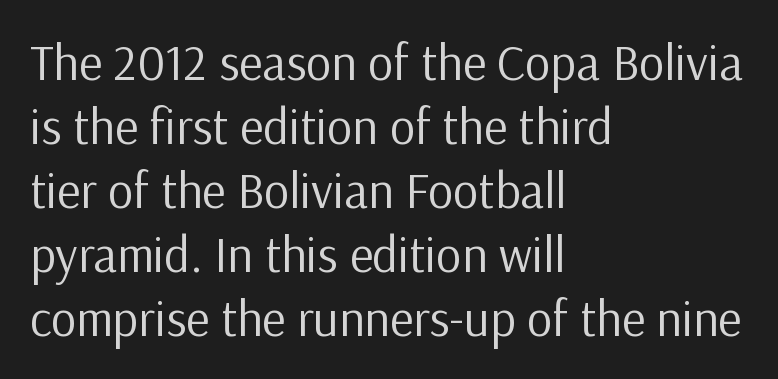
The image shows 50 px regular-weight sans-serif type, upright; set left-aligned, normal line spacing (1.28x), normal letter spacing, not underlined; low stroke contrast and a medium x-height.
